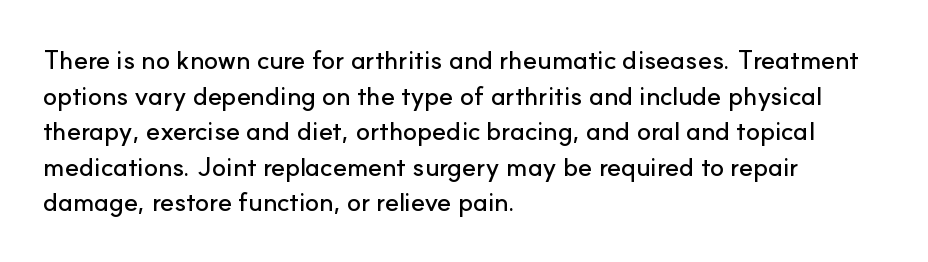
{"italic": "no", "underline": "no", "align": "left", "line_spacing": "normal", "line_spacing_ratio": 1.37, "letter_spacing": "normal", "letter_spacing_em": 0.0, "glyph_px": 26}
